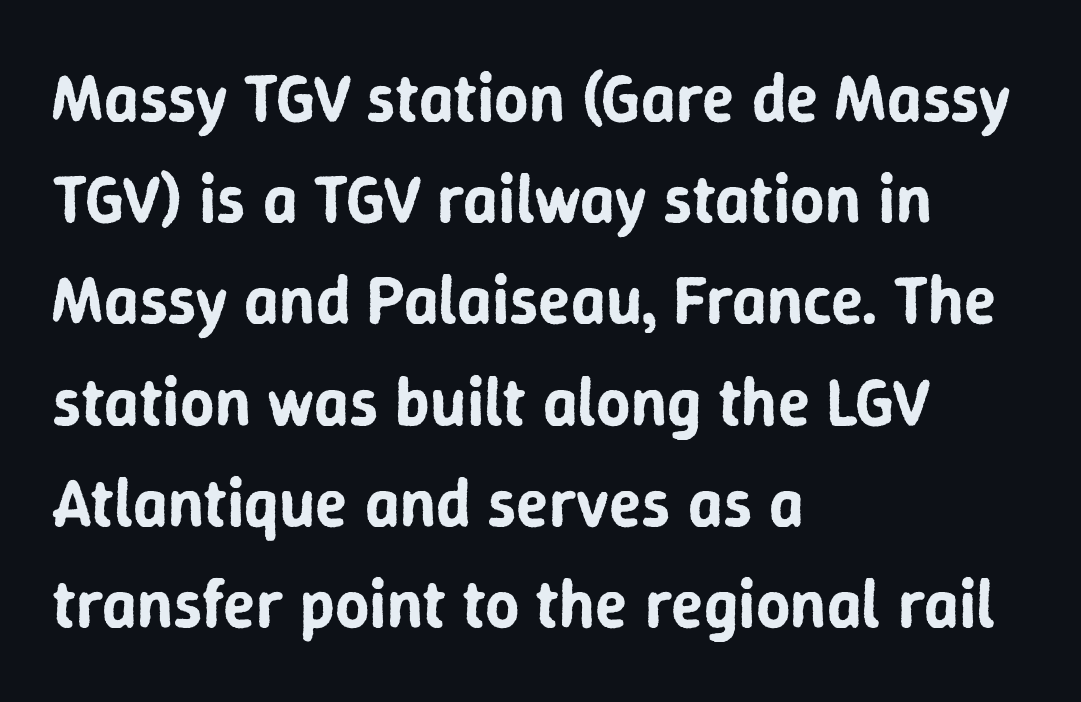
The image shows 67 px sans-serif type, upright; set left-aligned, normal line spacing (1.51x), normal letter spacing, not underlined; low stroke contrast and a medium x-height.
